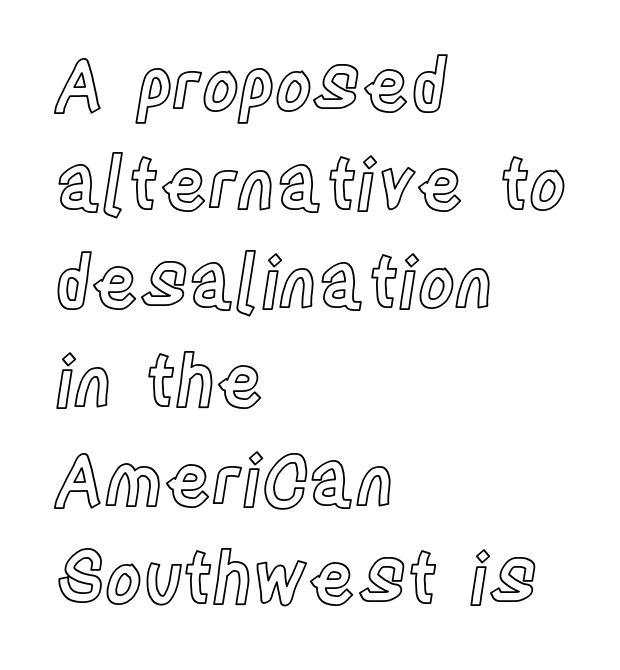
Successive baselines arrive at the customary interval. Here the glyphs are tracked normally, forming tight word shapes. The typesetter chose a ragged-right arrangement here. Underline: absent. The rendering uses natural spacing where letterforms have individual widths.
